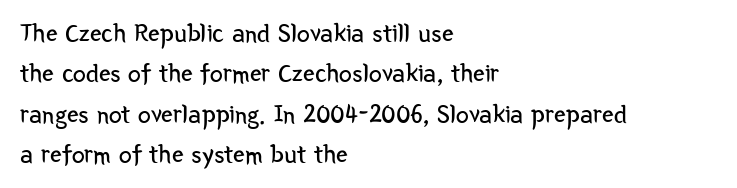
{"italic": "no", "bold": "no", "underline": "no", "align": "left", "line_spacing": "normal", "line_spacing_ratio": 1.55, "letter_spacing": "normal", "letter_spacing_em": 0.0, "glyph_px": 26}
